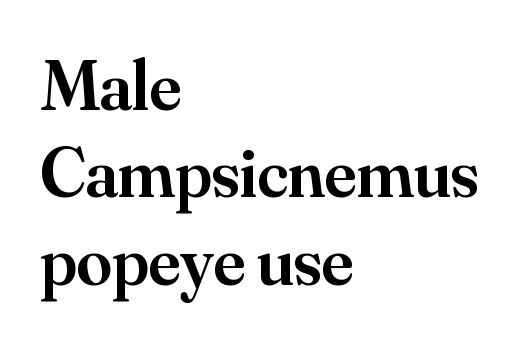
{"serif": "yes", "italic": "no", "bold": "semi", "weight": "semibold", "width": "normal", "stroke_contrast": "medium", "x_height": "small", "monospaced": "no", "underline": "no", "align": "left", "line_spacing_ratio": 1.23, "letter_spacing": "normal", "letter_spacing_em": 0.0, "glyph_px": 71}
